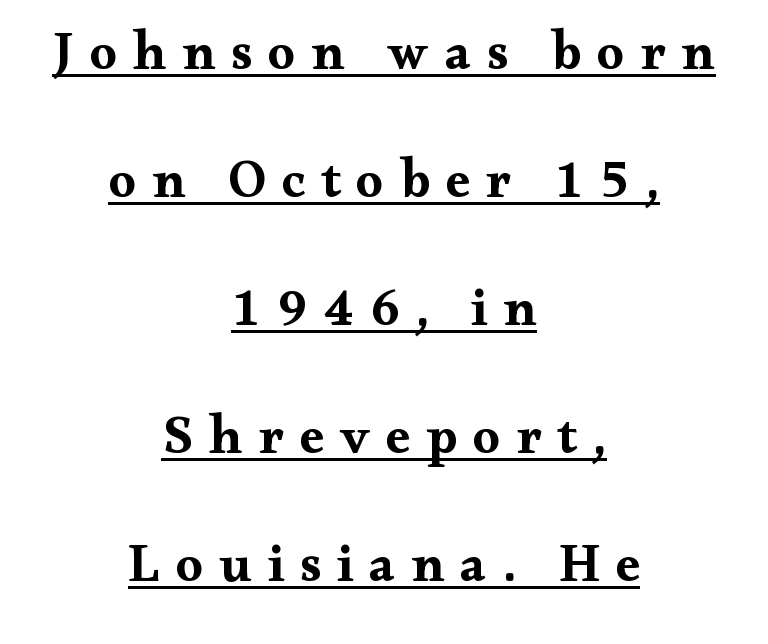
The image shows 54 px bold, wide serif type, upright; set centered, loose line spacing (2.37x), unusually wide letter spacing (+0.29 em), underlined; medium stroke contrast and a small x-height.
